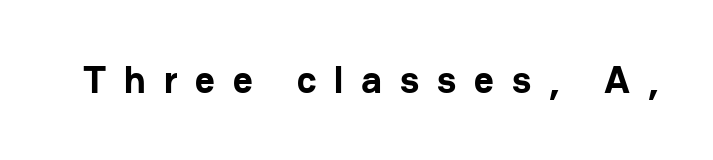
Ordinary non-slanted type is in use. On the weight axis this lands at bold, roughly 700. Decoration check: the copy has no underline. The font family rendered here belongs to the sans-serif group. The passage shown has open, widely tracked lettering throughout. The face used here is proportionally spaced, like ordinary book or web type.
